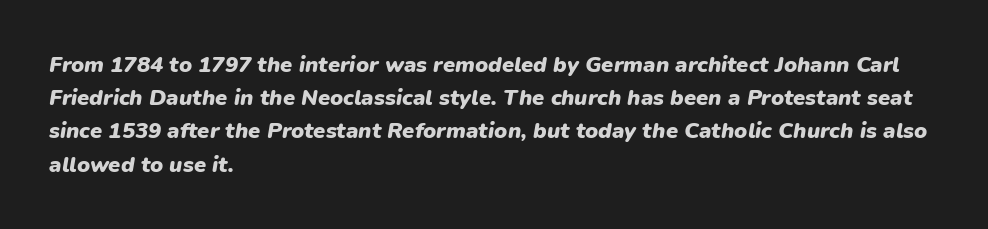
{"italic": "yes", "lean": "right", "slant_degrees": 9, "bold": "yes", "underline": "no", "align": "left", "line_spacing": "normal", "line_spacing_ratio": 1.51, "letter_spacing": "normal", "letter_spacing_em": 0.0, "glyph_px": 22}
